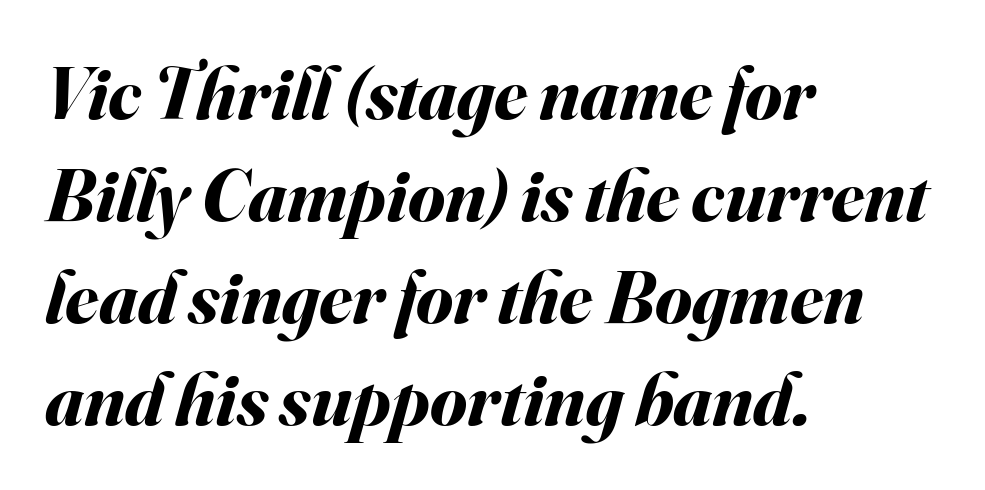
The image shows 75 px bold type, italic (leaning right); set left-aligned, normal line spacing (1.36x), normal letter spacing, not underlined; medium stroke contrast and a small x-height.
